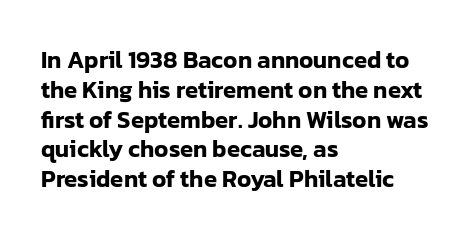
The image shows 24 px text type, upright; set left-aligned, line spacing 1.24x, normal letter spacing, not underlined.
